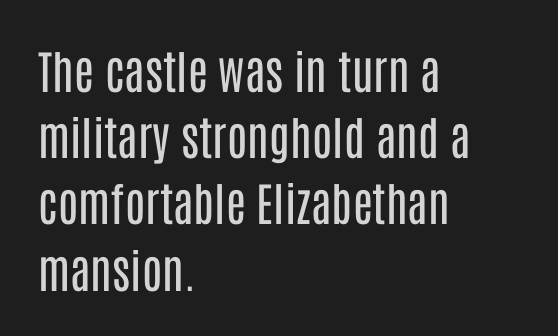
{"serif": "no", "italic": "no", "bold": "no", "weight": "regular", "width": "condensed", "stroke_contrast": "low", "x_height": "large", "monospaced": "no", "underline": "no", "align": "left", "line_spacing": "normal", "line_spacing_ratio": 1.44, "letter_spacing": "normal", "letter_spacing_em": 0.0, "glyph_px": 46}
